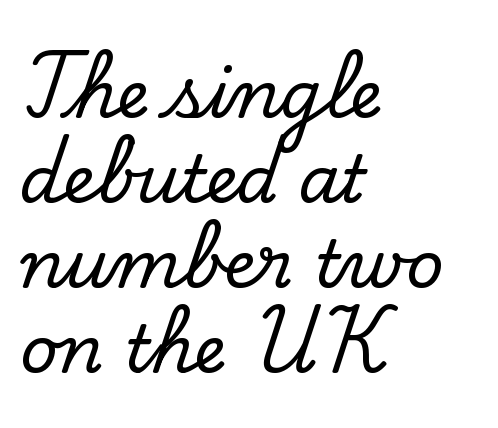
{"serif": "yes", "width": "normal", "stroke_contrast": "low", "x_height": "small", "monospaced": "no", "underline": "no", "align": "left", "line_spacing": "normal", "line_spacing_ratio": 1.29, "letter_spacing": "normal", "letter_spacing_em": 0.0, "glyph_px": 66}
